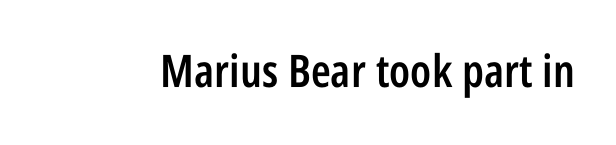
The image shows 45 px semibold, condensed sans-serif type, upright; set normal letter spacing, not underlined; low stroke contrast and a large x-height.
